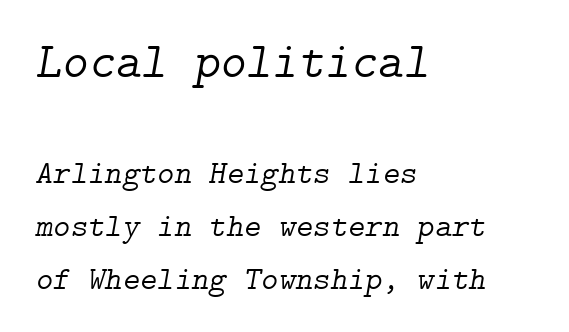
{"serif": "yes", "italic": "yes", "lean": "right", "slant_degrees": 9, "bold": "no", "weight": "light", "width": "normal", "stroke_contrast": "low", "x_height": "medium", "underline": "no", "align": "left", "line_spacing": "normal", "line_spacing_ratio": 1.6, "letter_spacing": "normal", "letter_spacing_em": 0.0, "larger_block": "first", "size_ratio": 1.52, "glyph_px": 50}
